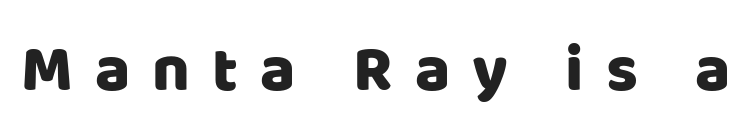
The letters advance in unequal steps, a hallmark of proportional type. How are the letters spaced? Widely, with obvious added tracking. Descenders are the only things crossing below the line. No italicization has been applied; the sample stays upright.
